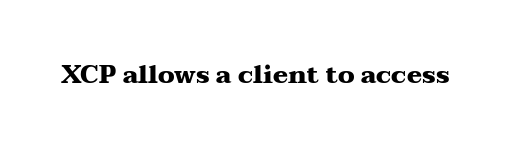
{"italic": "no", "bold": "yes", "underline": "no", "letter_spacing": "normal", "letter_spacing_em": 0.0, "glyph_px": 25}
